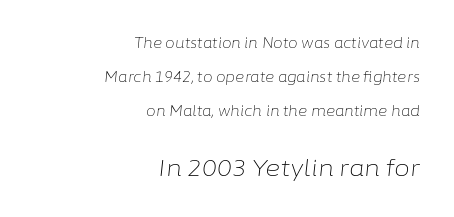
{"italic": "yes", "lean": "right", "slant_degrees": 6, "bold": "no", "underline": "no", "align": "right", "line_spacing": "loose", "line_spacing_ratio": 2.43, "letter_spacing": "normal", "letter_spacing_em": 0.0, "larger_block": "second", "size_ratio": 1.64, "glyph_px": 23}
